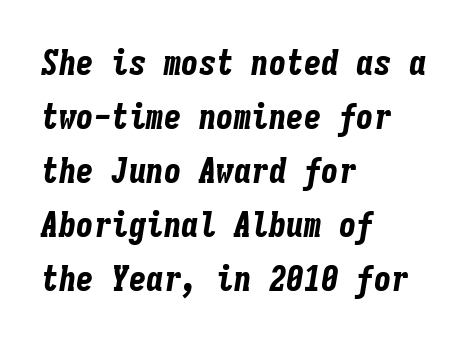
Q: Is the text bold? A: Yes.
Q: Is the text italic (slanted)? A: Yes, it leans right by about 9 degrees.
Q: Is the text underlined? A: No.
Q: How is the paragraph aligned? A: Left-aligned.
Q: Is the spacing between letters normal or unusually wide? A: Normal.
Q: Is the spacing between lines tight, normal or loose? A: Normal.
Q: Width (condensed, normal, or wide)? A: Condensed.
Q: Stroke contrast? A: Low.
Q: x-height? A: Medium.
Q: Monospaced? A: Yes.
